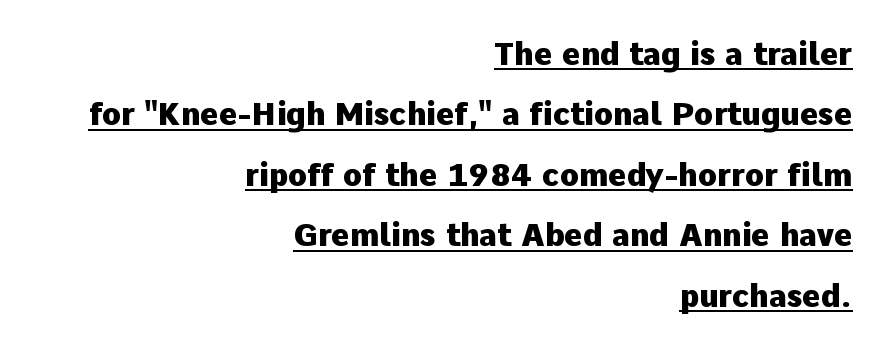
Q: Is the text bold? A: Yes.
Q: Is the text italic (slanted)? A: No, it is upright.
Q: Is the typeface a serif or a sans-serif typeface? A: Sans-serif.
Q: Is the text underlined? A: Yes.
Q: How is the paragraph aligned? A: Right-aligned.
Q: Is the spacing between letters normal or unusually wide? A: Normal.
Q: Is the spacing between lines tight, normal or loose? A: Loose.
Q: Width (condensed, normal, or wide)? A: Normal.
Q: Stroke contrast? A: Low.
Q: x-height? A: Medium.
Q: Monospaced? A: No.
